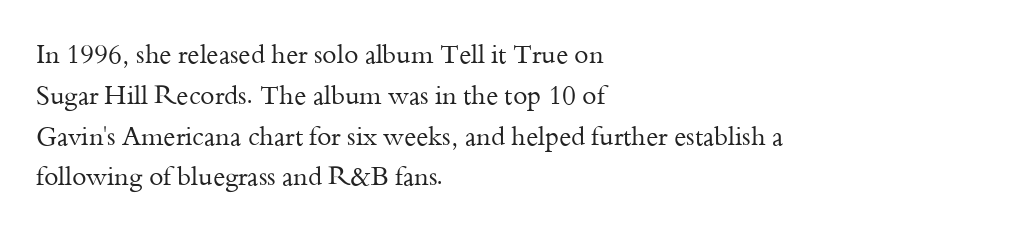
{"italic": "no", "bold": "no", "underline": "no", "align": "left", "line_spacing": "normal", "line_spacing_ratio": 1.57, "letter_spacing": "normal", "letter_spacing_em": 0.0, "glyph_px": 26}
